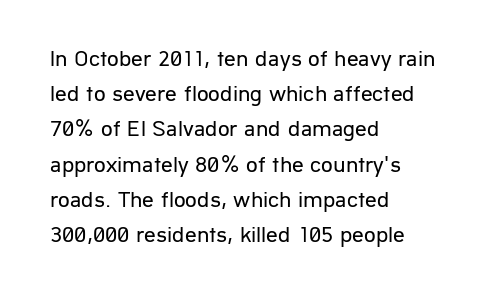
{"italic": "no", "bold": "no", "underline": "no", "align": "left", "line_spacing": "normal", "line_spacing_ratio": 1.53, "letter_spacing": "normal", "letter_spacing_em": 0.0, "glyph_px": 23}
